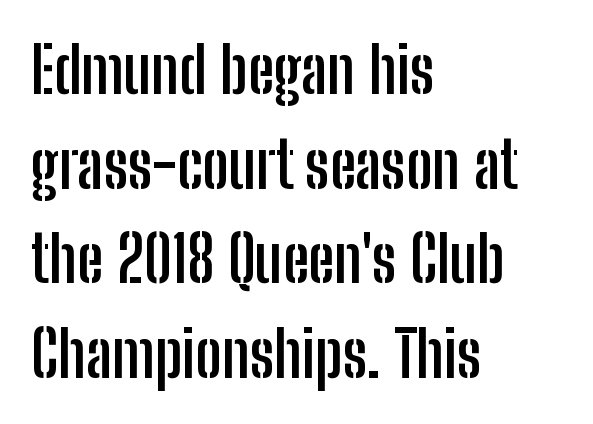
The image shows 64 px semibold, condensed sans-serif type, upright; set left-aligned, normal line spacing (1.48x), normal letter spacing, not underlined; low stroke contrast and a medium x-height.
